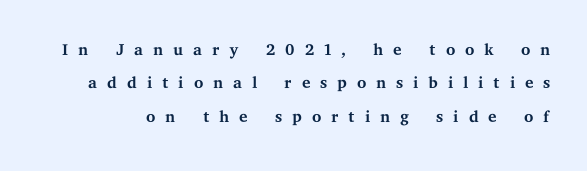
{"italic": "no", "bold": "no", "underline": "no", "line_spacing": "normal", "line_spacing_ratio": 1.39, "letter_spacing": "wide", "letter_spacing_em": 0.39, "glyph_px": 24}
